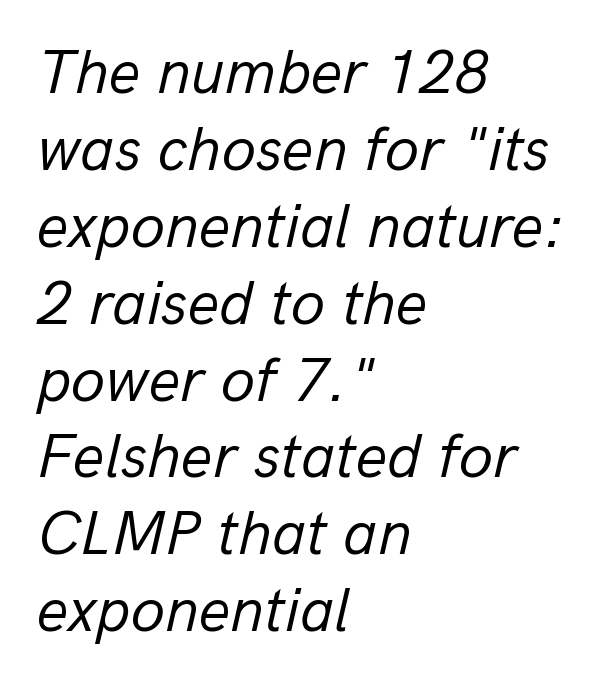
{"italic": "yes", "lean": "right", "slant_degrees": 13, "bold": "no", "weight": "regular", "width": "normal", "stroke_contrast": "low", "x_height": "medium", "monospaced": "no", "underline": "no", "align": "left", "line_spacing_ratio": 1.24, "letter_spacing": "normal", "letter_spacing_em": 0.0, "glyph_px": 62}
